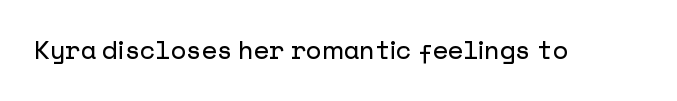
{"italic": "no", "underline": "no", "letter_spacing": "normal", "letter_spacing_em": 0.0, "glyph_px": 25}
